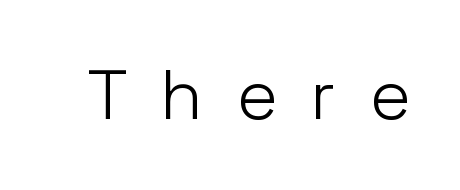
Q: Is the text bold? A: No.
Q: Is the text italic (slanted)? A: No, it is upright.
Q: Is the typeface a serif or a sans-serif typeface? A: Sans-serif.
Q: Is the text underlined? A: No.
Q: Is the spacing between letters normal or unusually wide? A: Unusually wide.
Q: Width (condensed, normal, or wide)? A: Normal.
Q: Stroke contrast? A: Low.
Q: x-height? A: Medium.
Q: Monospaced? A: No.
